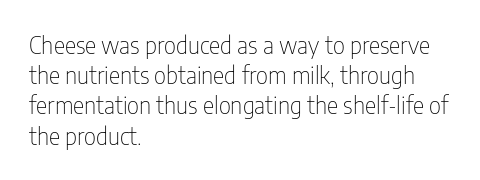
Q: Is the text bold? A: No.
Q: Is the text italic (slanted)? A: No, it is upright.
Q: Is the text underlined? A: No.
Q: How is the paragraph aligned? A: Left-aligned.
Q: Is the spacing between letters normal or unusually wide? A: Normal.
Q: Is the spacing between lines tight, normal or loose? A: Normal.
